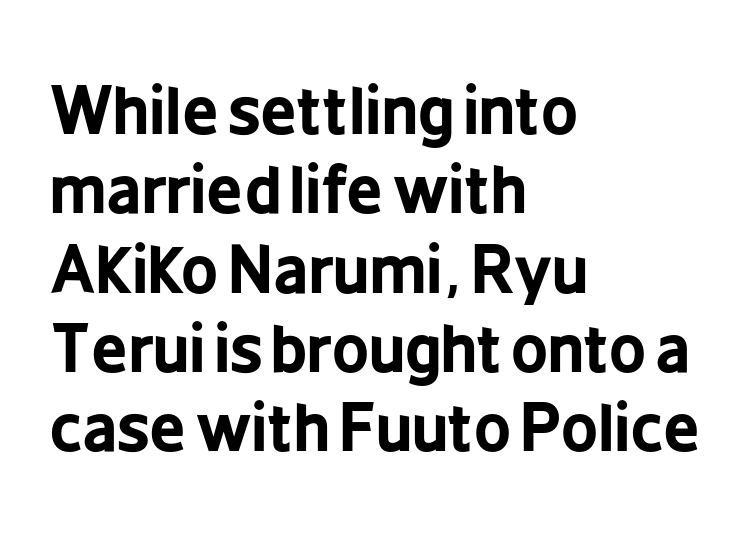
{"serif": "no", "italic": "no", "bold": "yes", "weight": "bold", "width": "condensed", "stroke_contrast": "low", "x_height": "medium", "monospaced": "no", "underline": "no", "align": "left", "line_spacing_ratio": 1.24, "letter_spacing": "normal", "letter_spacing_em": 0.0, "glyph_px": 64}
